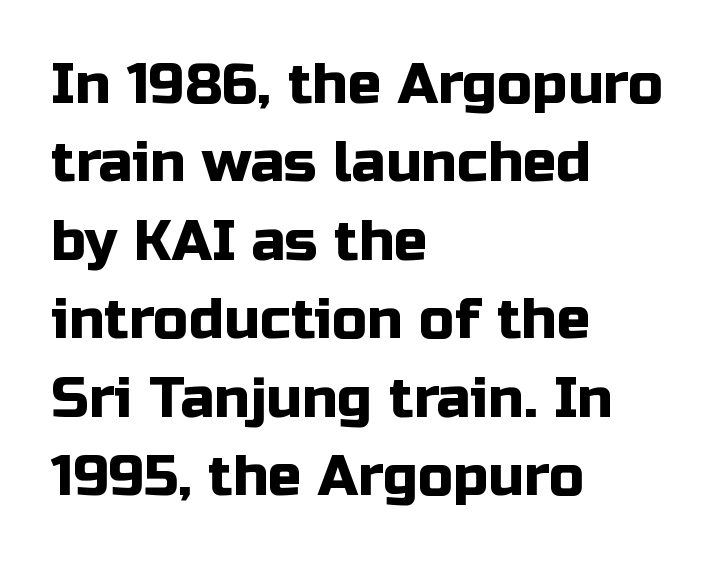
Q: Is the text italic (slanted)? A: No, it is upright.
Q: Is the typeface a serif or a sans-serif typeface? A: Sans-serif.
Q: Is the text underlined? A: No.
Q: How is the paragraph aligned? A: Left-aligned.
Q: Is the spacing between letters normal or unusually wide? A: Normal.
Q: Is the spacing between lines tight, normal or loose? A: Normal.
Q: Width (condensed, normal, or wide)? A: Normal.
Q: Stroke contrast? A: Low.
Q: x-height? A: Medium.
Q: Monospaced? A: No.
